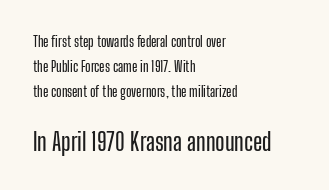
The image shows 24 px text type, upright; set left-aligned, line spacing 1.78x, normal letter spacing, not underlined; the second (bottom) block is 1.71x larger.
